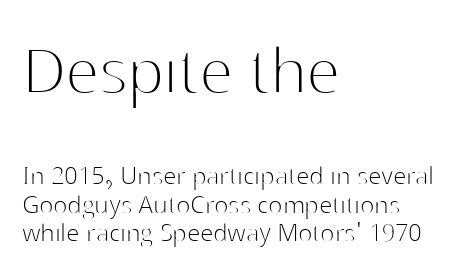
Has an underline been added? It has not. This rendering leaves character spacing at its baseline value. You could not count columns in this text — the font is proportionally spaced. The typography opts for an upright posture over an oblique one.
